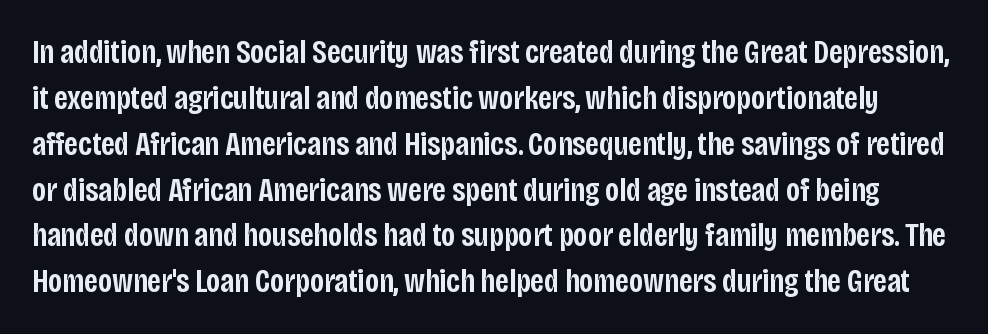
{"serif": "no", "italic": "no", "bold": "semi", "weight": "semibold", "width": "condensed", "stroke_contrast": "low", "x_height": "large", "monospaced": "no", "underline": "no", "line_spacing": "normal", "line_spacing_ratio": 1.39, "letter_spacing": "normal", "letter_spacing_em": 0.0, "glyph_px": 33}
